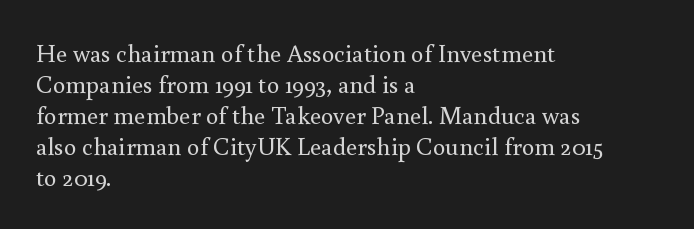
The image shows 25 px text type, upright; set left-aligned, line spacing 1.24x, normal letter spacing, not underlined.
